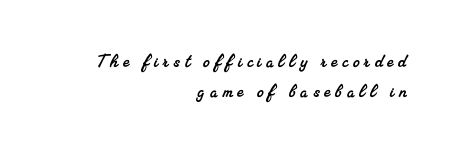
{"underline": "no", "align": "right", "line_spacing": "normal", "line_spacing_ratio": 1.43, "letter_spacing": "wide", "letter_spacing_em": 0.24, "glyph_px": 21}
